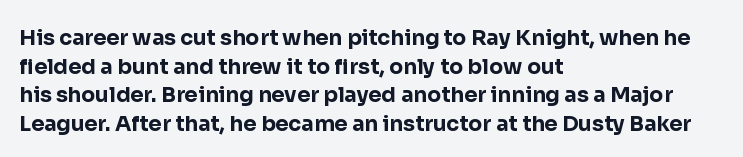
Notice how descenders clear the ascenders below comfortably — that's standard leading. Clear beneath every line of the passage. These lines are set flush left with a ragged right edge. The type sits square on the baseline with zero lean. Each word holds together tightly as a unit, with standard inter-letter gaps.
